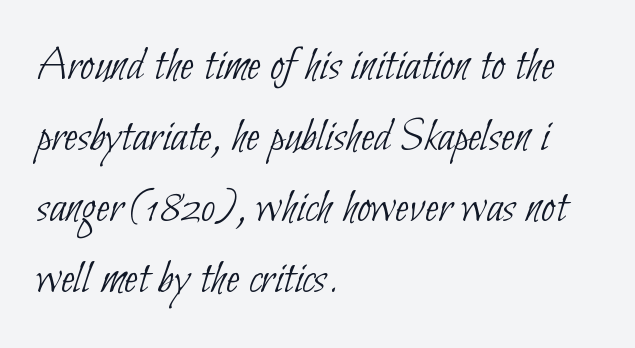
Note the varied advance widths — an 'i' is clearly narrower than an 'm'. Notice how descenders clear the ascenders below comfortably — that's standard leading. These lines are set flush left with a ragged right edge. Check the space under the baseline: it is left empty.
